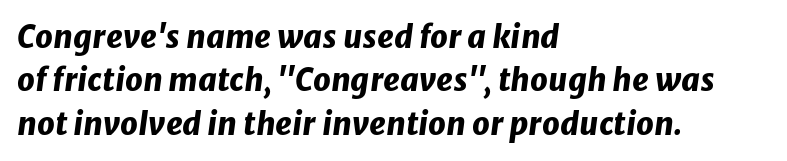
{"italic": "yes", "lean": "right", "slant_degrees": 8, "bold": "yes", "weight": "heavy", "width": "normal", "stroke_contrast": "low", "x_height": "medium", "monospaced": "no", "underline": "no", "align": "left", "line_spacing": "normal", "line_spacing_ratio": 1.4, "letter_spacing": "normal", "letter_spacing_em": 0.0, "glyph_px": 31}
